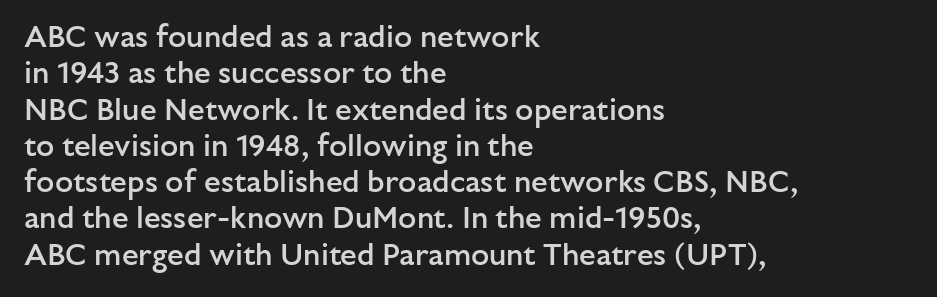
Q: Is the text bold? A: Semi-bold.
Q: Is the text italic (slanted)? A: No, it is upright.
Q: Is the typeface a serif or a sans-serif typeface? A: Sans-serif.
Q: Is the text underlined? A: No.
Q: How is the paragraph aligned? A: Left-aligned.
Q: Is the spacing between letters normal or unusually wide? A: Normal.
Q: Width (condensed, normal, or wide)? A: Normal.
Q: Stroke contrast? A: Low.
Q: x-height? A: Medium.
Q: Monospaced? A: No.
